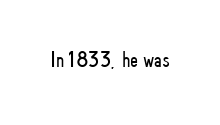
{"italic": "no", "bold": "no", "underline": "no", "letter_spacing": "normal", "letter_spacing_em": 0.0, "glyph_px": 23}
